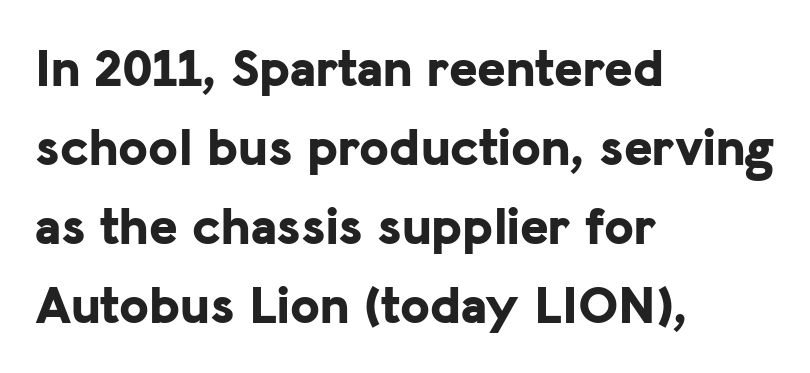
The image shows 54 px bold sans-serif type, upright; set left-aligned, normal line spacing (1.46x), normal letter spacing, not underlined; low stroke contrast and a medium x-height.
